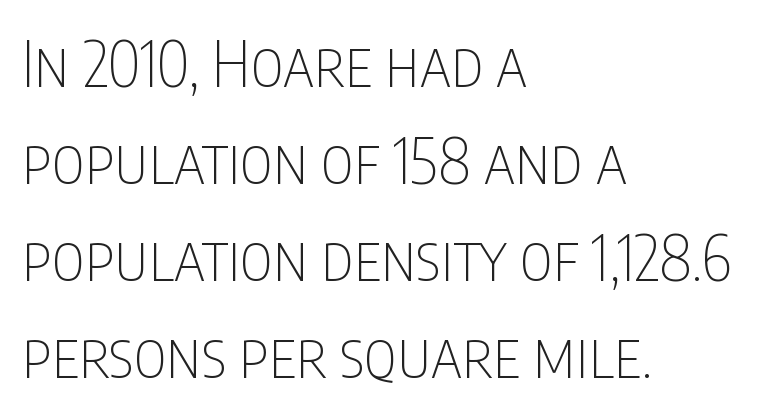
Upright lettering throughout. Proportional: the letters do not fall into vertical columns. This rendering features lettering with no underline. How are the letters spaced? Ordinarily, with no added tracking. Is there much room between lines? A standard amount, neither cramped nor airy.
